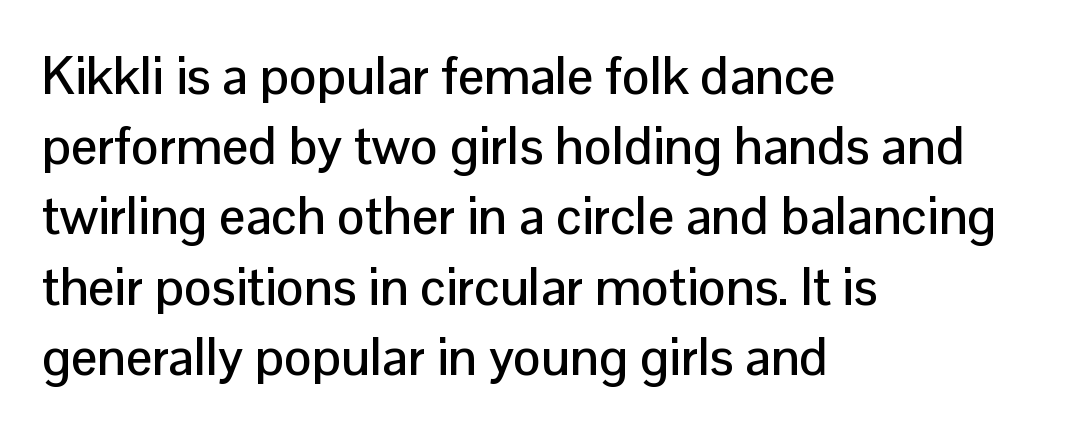
{"serif": "no", "italic": "no", "width": "normal", "stroke_contrast": "low", "x_height": "medium", "monospaced": "no", "underline": "no", "align": "left", "line_spacing": "normal", "line_spacing_ratio": 1.35, "letter_spacing": "normal", "letter_spacing_em": 0.0, "glyph_px": 52}
